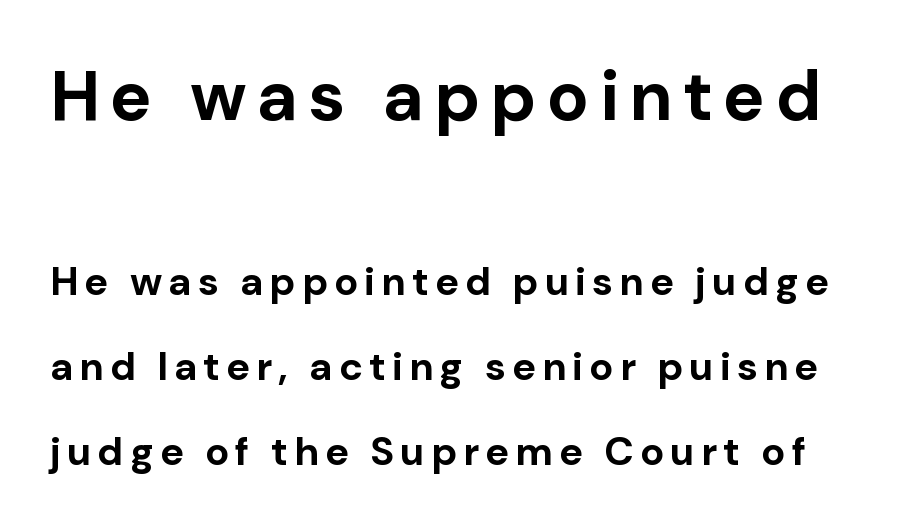
The rendering shrinks the type as you move from the upper chunk to the lower. A typesetter would call this proportional, since set widths differ per character. Reading down the column, the eye jumps a long way to each next line. Students, this is bold: see how much ink each stroke carries. The passage shown is typeset with a sans-serif family. Quick note: not italic, upright.
